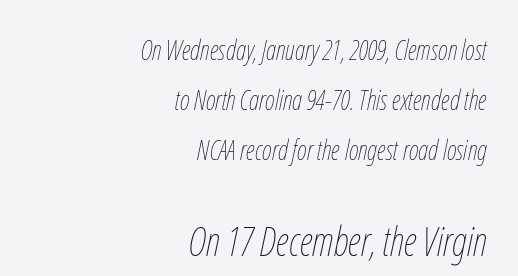
The image shows 40 px thin, condensed type, italic (leaning right); set right-aligned, line spacing 1.85x, normal letter spacing, not underlined; the second (bottom) block is 1.48x larger; low stroke contrast and a medium x-height.
